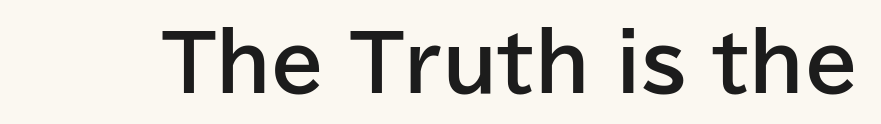
The image shows 77 px bold sans-serif type, upright; set normal letter spacing, not underlined; low stroke contrast and a medium x-height.
